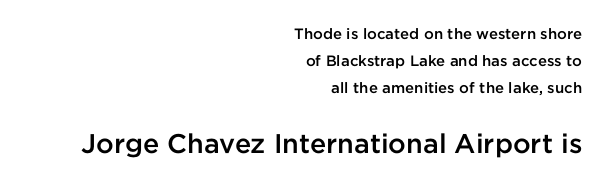
Q: Is the text bold? A: Semi-bold.
Q: Is the text italic (slanted)? A: No, it is upright.
Q: Is the text underlined? A: No.
Q: How is the paragraph aligned? A: Right-aligned.
Q: Is the spacing between letters normal or unusually wide? A: Normal.
Q: Which block of text is set in a larger size, the first (top) or the second (bottom)? A: The second (bottom) one.
